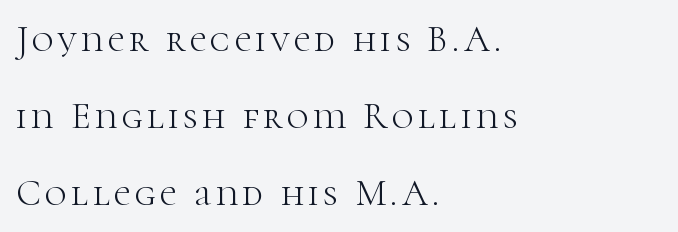
The letterforms sit at book weight or below. Check the space under the baseline: it is left empty. Does the copy run flush right? No — it runs flush left. You can tell from the footed stems that serif type was used. Note the varied advance widths — an 'i' is clearly narrower than an 'm'.
